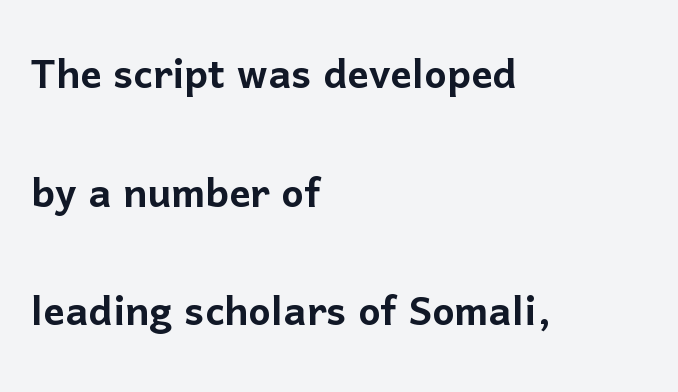
There is no visible air inserted between adjacent glyphs. Interline gaps are noticeably wide in this sample. Note the varied advance widths — an 'i' is clearly narrower than an 'm'. No feet cap the strokes, marking this as sans-serif type. Nobody drew a line under any word here.
